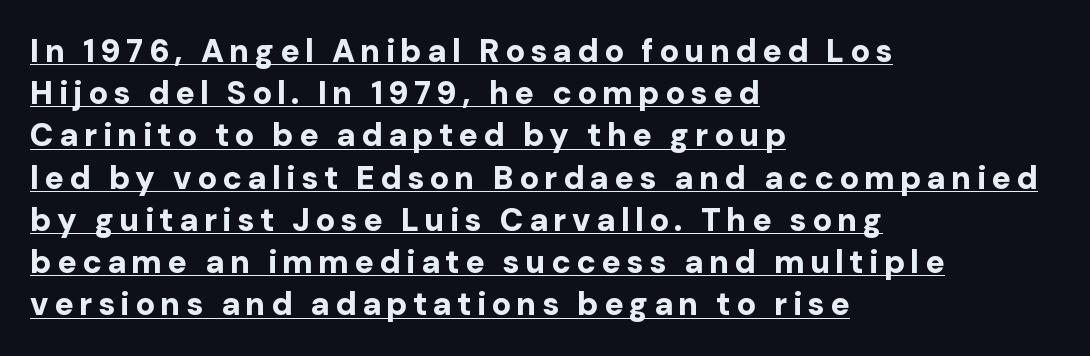
{"serif": "no", "italic": "no", "bold": "yes", "weight": "bold", "width": "normal", "stroke_contrast": "low", "x_height": "medium", "monospaced": "no", "underline": "yes", "align": "left", "line_spacing": "normal", "line_spacing_ratio": 1.32, "glyph_px": 32}
